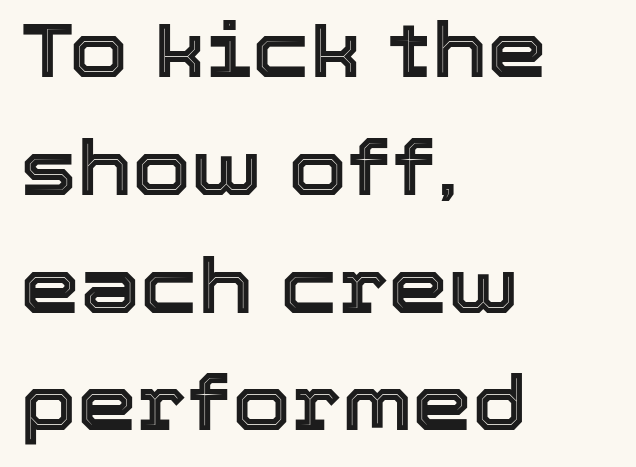
{"italic": "no", "width": "normal", "x_height": "medium", "monospaced": "no", "underline": "no", "align": "left", "line_spacing": "normal", "line_spacing_ratio": 1.55, "letter_spacing": "normal", "letter_spacing_em": 0.0, "glyph_px": 76}
